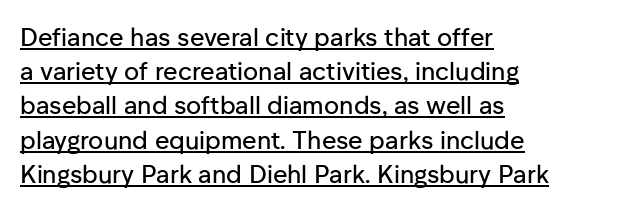
The image shows 25 px text type, upright; set left-aligned, normal line spacing (1.37x), normal letter spacing, underlined.
